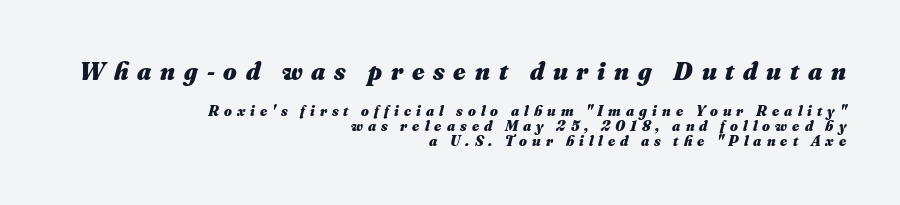
Q: Is the text bold? A: Yes.
Q: Is the text italic (slanted)? A: Yes, it leans right by about 16 degrees.
Q: Is the text underlined? A: No.
Q: How is the paragraph aligned? A: Right-aligned.
Q: Is the spacing between letters normal or unusually wide? A: Unusually wide.
Q: Is the spacing between lines tight, normal or loose? A: Tight.
Q: Which block of text is set in a larger size, the first (top) or the second (bottom)? A: The first (top) one.
